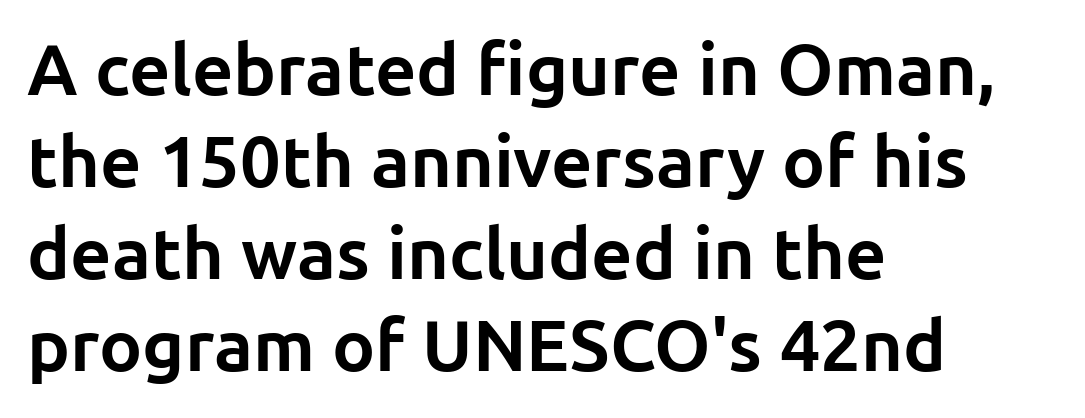
Q: Is the text bold? A: Yes.
Q: Is the text italic (slanted)? A: No, it is upright.
Q: Is the typeface a serif or a sans-serif typeface? A: Sans-serif.
Q: Is the text underlined? A: No.
Q: How is the paragraph aligned? A: Left-aligned.
Q: Is the spacing between letters normal or unusually wide? A: Normal.
Q: Is the spacing between lines tight, normal or loose? A: Normal.
Q: Width (condensed, normal, or wide)? A: Normal.
Q: Stroke contrast? A: Low.
Q: x-height? A: Medium.
Q: Monospaced? A: No.
